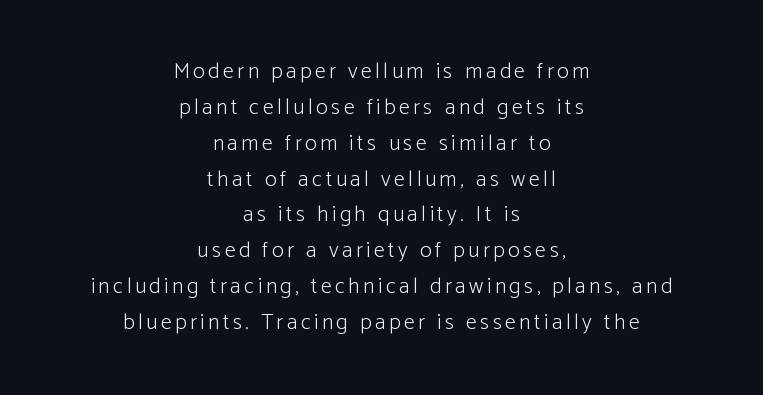
{"italic": "no", "bold": "no", "underline": "no", "align": "center", "line_spacing": "normal", "line_spacing_ratio": 1.63, "glyph_px": 22}
